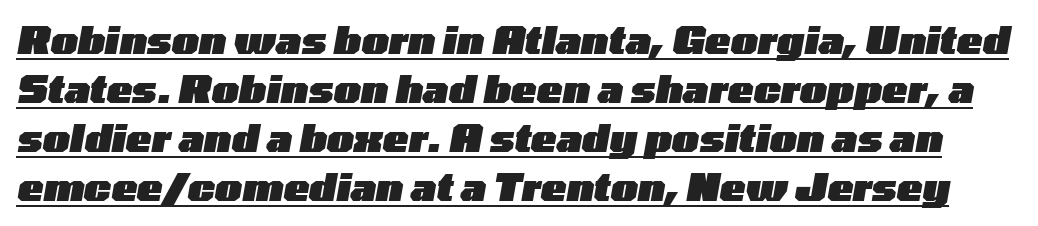
{"italic": "yes", "lean": "right", "slant_degrees": 10, "bold": "yes", "weight": "heavy", "width": "wide", "stroke_contrast": "low", "x_height": "medium", "monospaced": "no", "underline": "yes", "line_spacing": "normal", "line_spacing_ratio": 1.29, "letter_spacing": "normal", "letter_spacing_em": 0.0, "glyph_px": 38}
